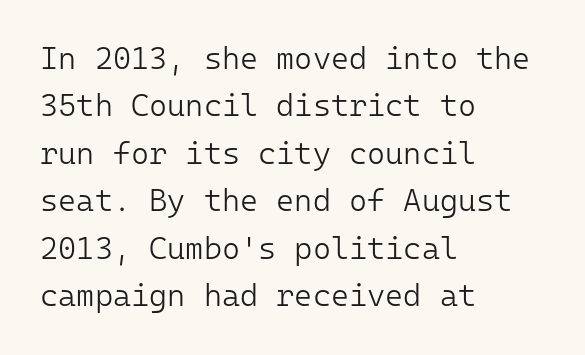
Monospaced: the letters line up in strict vertical columns. Posture: upright roman. Regarding serifs, this sample does without them. Default kerning and tracking; the words read as compact shapes. The passage shown is not underscored anywhere. The cut favours lightness, reaching ordinary text weight at its darkest.
